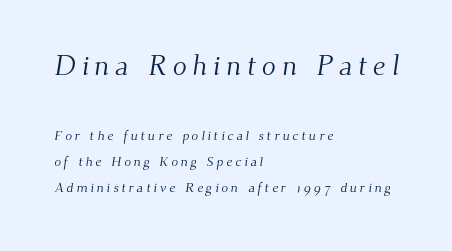
Q: Is the text bold? A: No.
Q: Is the typeface a serif or a sans-serif typeface? A: Serif.
Q: Is the text underlined? A: No.
Q: How is the paragraph aligned? A: Left-aligned.
Q: Is the spacing between letters normal or unusually wide? A: Unusually wide.
Q: Which block of text is set in a larger size, the first (top) or the second (bottom)? A: The first (top) one.
Q: Width (condensed, normal, or wide)? A: Normal.
Q: Stroke contrast? A: Medium.
Q: x-height? A: Small.
Q: Monospaced? A: No.
